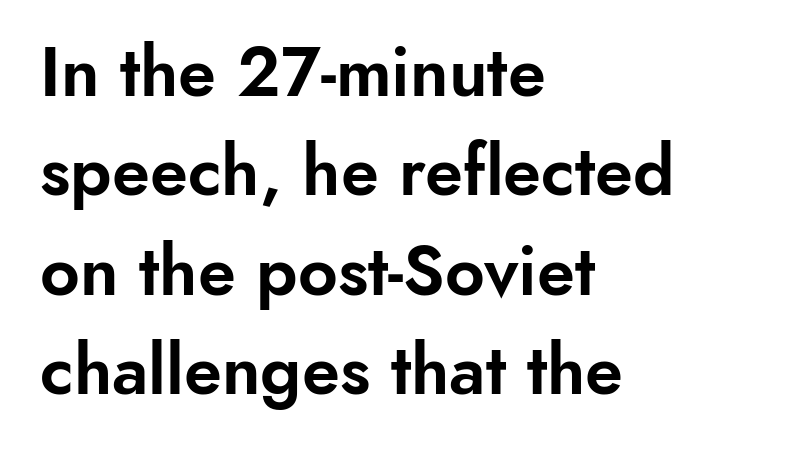
The image shows 69 px sans-serif type, upright; set left-aligned, normal line spacing (1.44x), normal letter spacing, not underlined; low stroke contrast and a small x-height.
